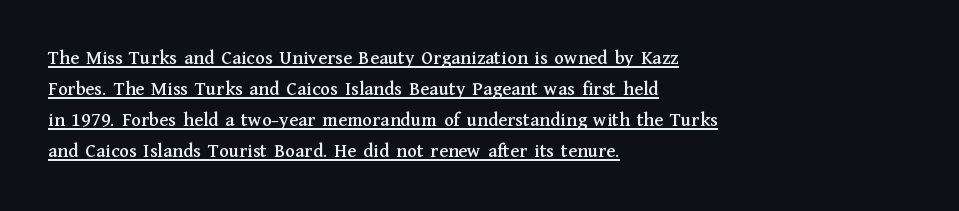
You can tell it's not italic because the verticals are truly vertical. Rows of type keep a routine distance in the vertical direction. The words here are underlined. This rendering uses left alignment, leaving the right contour irregular.
